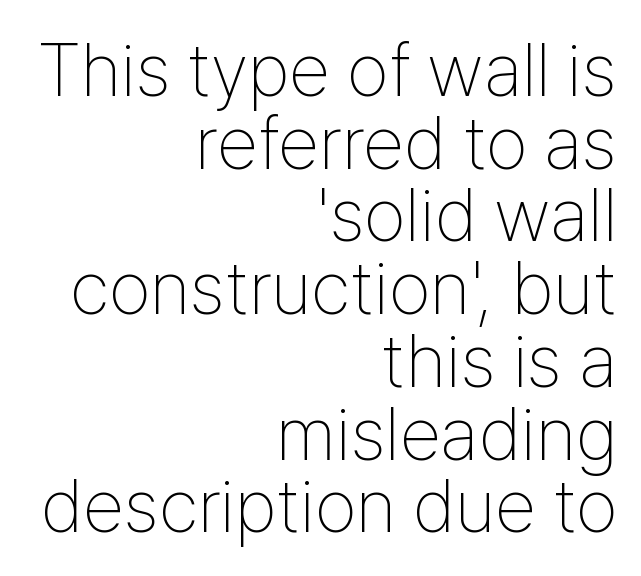
{"serif": "no", "italic": "no", "bold": "no", "weight": "thin", "width": "condensed", "stroke_contrast": "low", "x_height": "medium", "monospaced": "no", "underline": "no", "align": "right", "line_spacing": "tight", "line_spacing_ratio": 0.97, "letter_spacing": "normal", "letter_spacing_em": 0.0, "glyph_px": 75}
